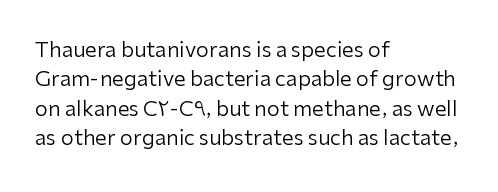
Q: Is the text bold? A: No.
Q: Is the text italic (slanted)? A: No, it is upright.
Q: Is the text underlined? A: No.
Q: How is the paragraph aligned? A: Left-aligned.
Q: Is the spacing between letters normal or unusually wide? A: Normal.
Q: Is the spacing between lines tight, normal or loose? A: Normal.
